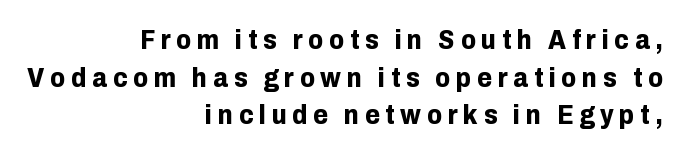
On the weight axis this lands at bold, roughly 700. The typesetter chose a ragged-left arrangement here. This is the regular roman posture of the typeface. Plain, unruled lines of type. Honestly, the letter spacing is so wide it's the main thing you notice.
